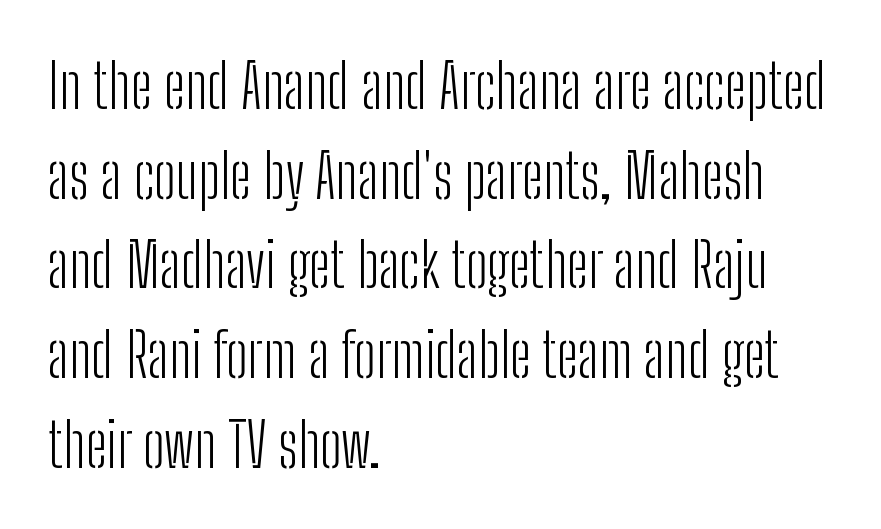
Q: Is the text bold? A: No.
Q: Is the text italic (slanted)? A: No, it is upright.
Q: Is the typeface a serif or a sans-serif typeface? A: Sans-serif.
Q: Is the text underlined? A: No.
Q: How is the paragraph aligned? A: Left-aligned.
Q: Is the spacing between letters normal or unusually wide? A: Normal.
Q: Is the spacing between lines tight, normal or loose? A: Normal.
Q: Width (condensed, normal, or wide)? A: Condensed.
Q: Stroke contrast? A: Low.
Q: x-height? A: Medium.
Q: Monospaced? A: No.
